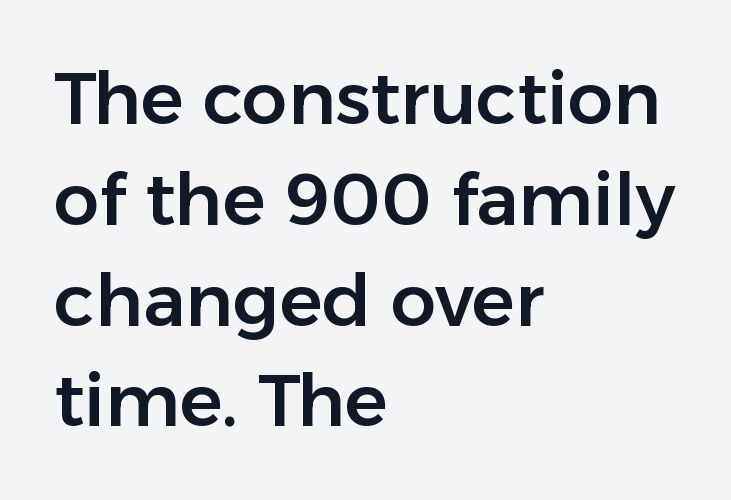
The baseline area is clear. Notice how descenders clear the ascenders below comfortably — that's standard leading. Rendered with straight, roman letterforms. These lines keep a tight, regular rhythm from letter to letter. The text was rendered using a sans face with plain stroke endings. Casual observation: everything's shoved over to the left.
